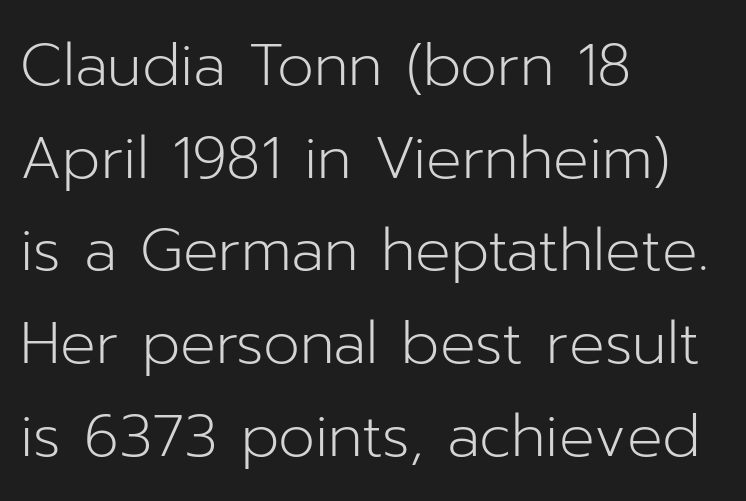
{"serif": "no", "italic": "no", "bold": "no", "weight": "light", "width": "normal", "stroke_contrast": "low", "x_height": "medium", "monospaced": "no", "underline": "no", "align": "left", "line_spacing": "normal", "line_spacing_ratio": 1.57, "letter_spacing": "normal", "letter_spacing_em": 0.0, "glyph_px": 59}
